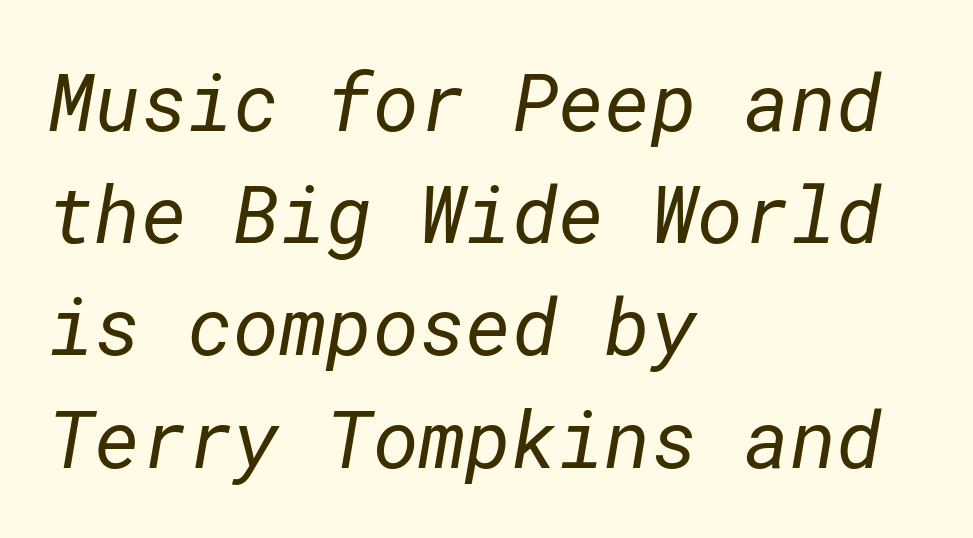
Q: Is the text bold? A: No.
Q: Is the typeface a serif or a sans-serif typeface? A: Sans-serif.
Q: Is the text underlined? A: No.
Q: How is the paragraph aligned? A: Left-aligned.
Q: Is the spacing between letters normal or unusually wide? A: Normal.
Q: Is the spacing between lines tight, normal or loose? A: Normal.
Q: Width (condensed, normal, or wide)? A: Normal.
Q: Stroke contrast? A: Low.
Q: x-height? A: Medium.
